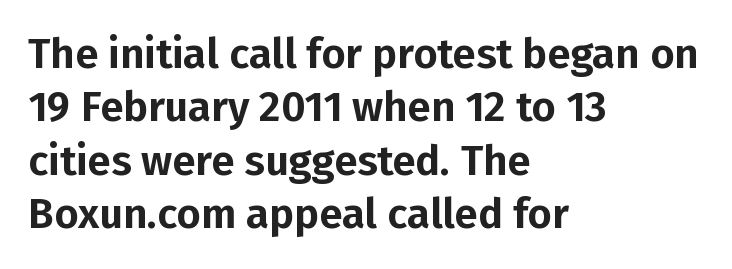
{"serif": "no", "italic": "no", "width": "normal", "stroke_contrast": "low", "x_height": "medium", "monospaced": "no", "underline": "no", "align": "left", "line_spacing": "normal", "line_spacing_ratio": 1.27, "letter_spacing": "normal", "letter_spacing_em": 0.0, "glyph_px": 42}
